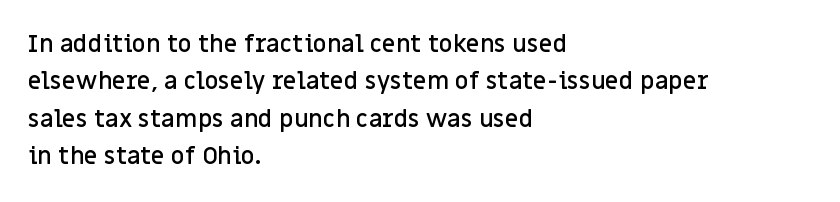
{"italic": "no", "bold": "semi", "underline": "no", "align": "left", "line_spacing": "normal", "line_spacing_ratio": 1.56, "letter_spacing": "normal", "letter_spacing_em": 0.0, "glyph_px": 24}
